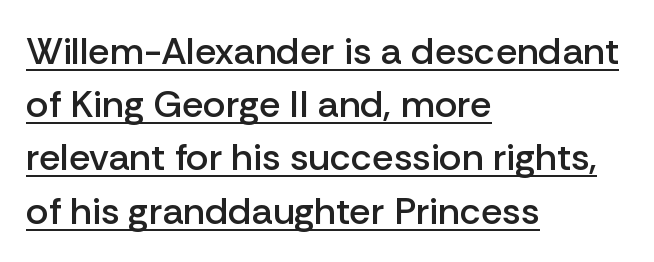
Q: Is the text bold? A: Semi-bold.
Q: Is the text italic (slanted)? A: No, it is upright.
Q: Is the typeface a serif or a sans-serif typeface? A: Sans-serif.
Q: Is the text underlined? A: Yes.
Q: How is the paragraph aligned? A: Left-aligned.
Q: Is the spacing between letters normal or unusually wide? A: Normal.
Q: Is the spacing between lines tight, normal or loose? A: Normal.
Q: Width (condensed, normal, or wide)? A: Normal.
Q: Stroke contrast? A: Low.
Q: x-height? A: Medium.
Q: Monospaced? A: No.
